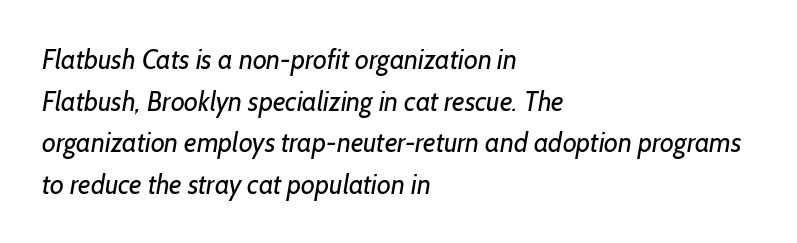
Here the glyphs are tracked normally, forming tight word shapes. This block has exactly the height ordinary leading produces. The setting favours the left margin, as ordinary paragraphs usually do. Type without underlining.
